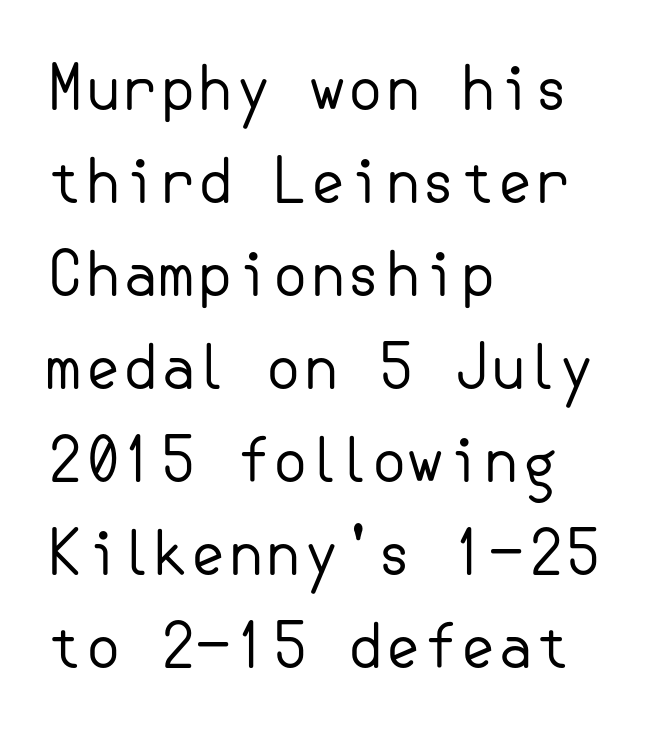
Stroke thickness stays within the range of a standard reading face or lighter. Nope, no serifs anywhere on these letters. Descenders hang freely into open space. A typesetter would call this zero additional tracking. Posture: upright roman. All the whitespace from short lines collects on the right.
